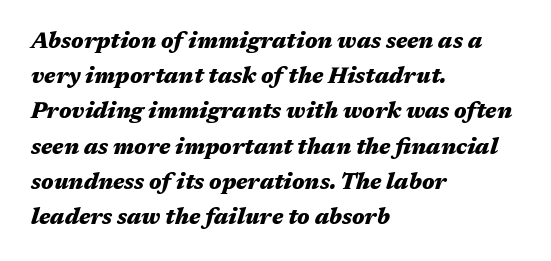
Every row of glyphs begins at an identical x-position on the left. A typesetter would call this zero additional tracking. Regarding leading, the lines here are spaced in the standard way. The font is running at its bold setting. The strip under each line holds only bare page. The letters are slanted; this is an italic face.
